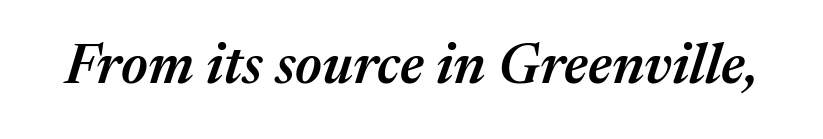
This sample uses plain, unmodified letter spacing. The face used here is proportionally spaced, like ordinary book or web type. Students, this is semibold: more ink than regular, less than bold. The axis of the letterforms is tilted away from vertical. Rule under the text: the space is simply empty.
